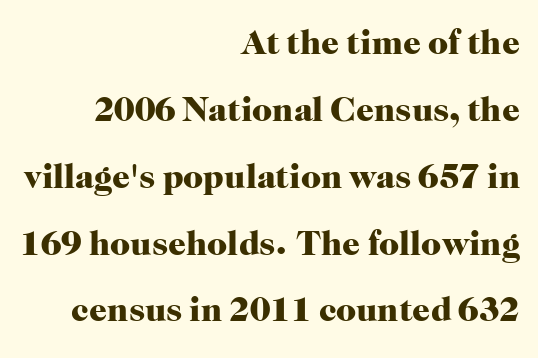
Notice the wide empty band between every row — that's loose leading. These lines are composed in type with serifs. Typographic density is high because the face is bold. The passage shown is typed in a proportional face where columns would drift.
